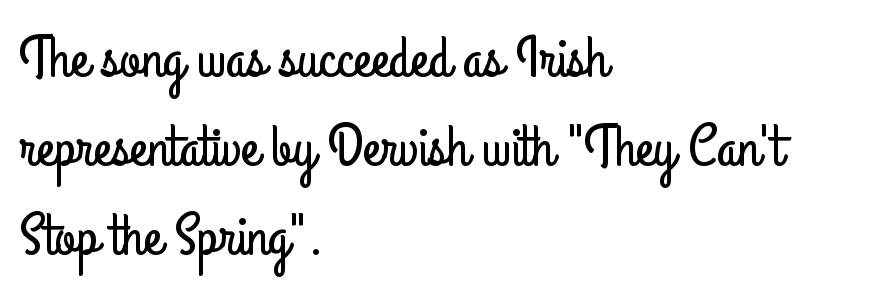
{"serif": "no", "width": "condensed", "stroke_contrast": "low", "x_height": "small", "monospaced": "no", "underline": "no", "align": "left", "line_spacing": "normal", "line_spacing_ratio": 1.51, "letter_spacing": "normal", "letter_spacing_em": 0.0, "glyph_px": 59}
